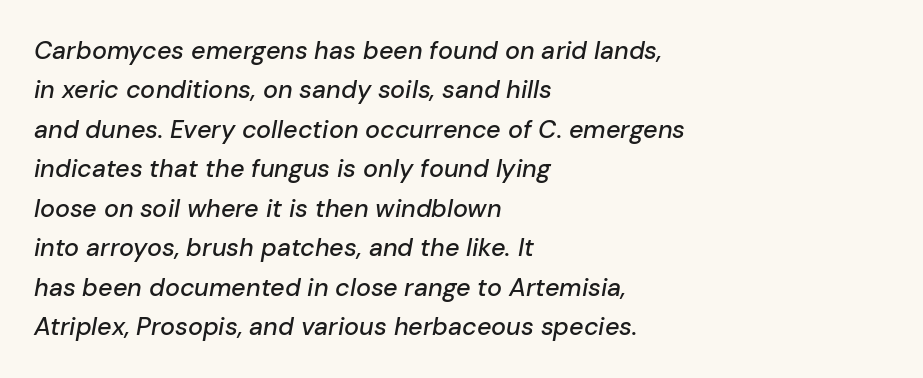
The image shows 25 px text type, italic (leaning right); set left-aligned, normal line spacing (1.58x), normal letter spacing, not underlined.
